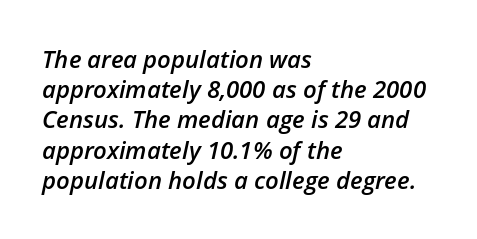
The image shows 24 px text type, italic (leaning right); set left-aligned, normal line spacing (1.26x), normal letter spacing, not underlined.
